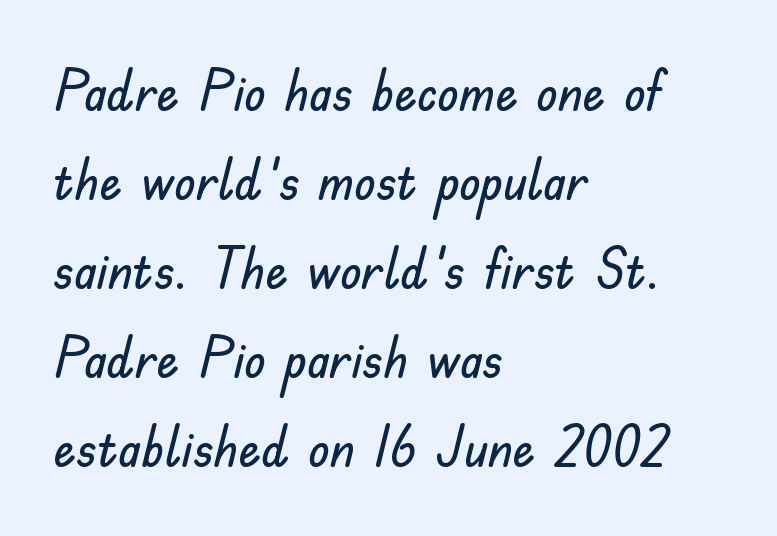
The font family rendered here belongs to the sans-serif group. Descenders hang freely into open space. The line texture is even and compact thanks to regular tracking. The designer left line spacing at the default.
